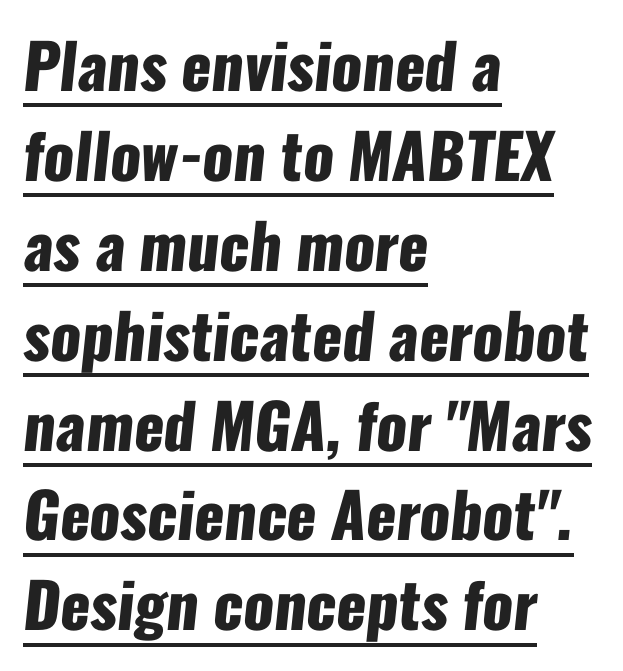
The image shows 62 px heavy, condensed sans-serif type; set left-aligned, normal line spacing (1.45x), normal letter spacing, underlined; low stroke contrast and a medium x-height.
